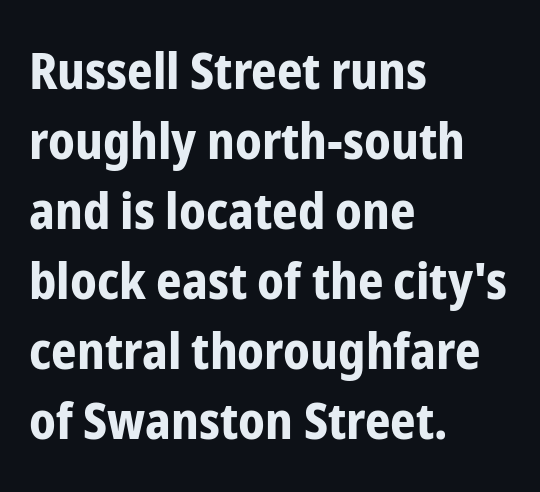
Letter spacing: default. If you drew a ruler down the left edge, every line would touch it. Underlining? Definitely not there. These lines are rendered in a variable-pitch font. In terms of leading, this rendering sits right in the middle.
